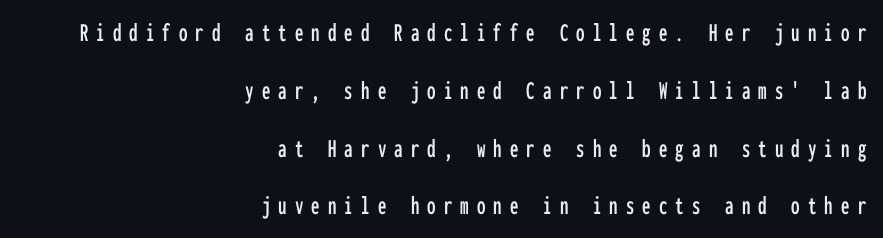
Q: Is the text italic (slanted)? A: No, it is upright.
Q: Is the text underlined? A: No.
Q: How is the paragraph aligned? A: Right-aligned.
Q: Is the spacing between letters normal or unusually wide? A: Unusually wide.
Q: Is the spacing between lines tight, normal or loose? A: Loose.
